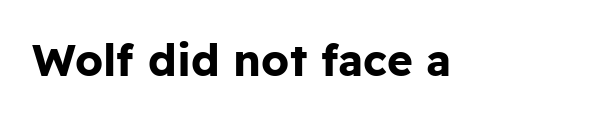
The tracking reads as untouched default to a designer's eye. Only glyphs here, with clear space below each row. The font's upright variant was chosen for this text. Compared with an ordinary text face, these strokes are far heavier — a full bold.
